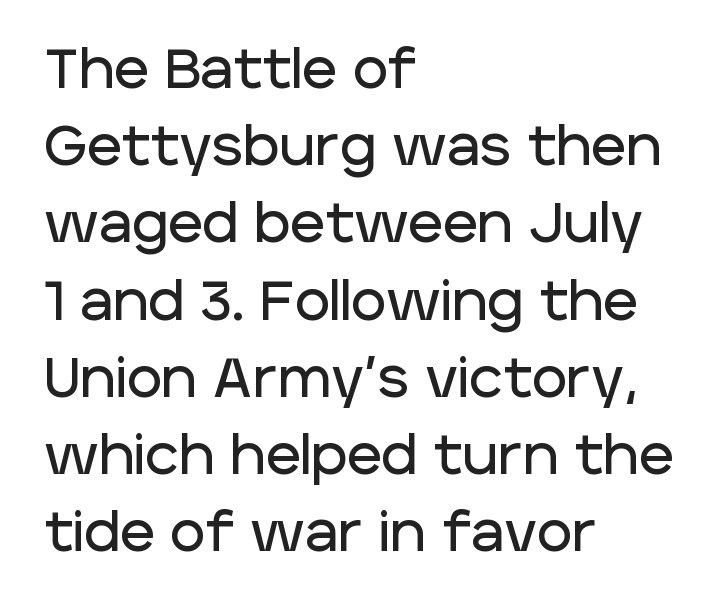
{"serif": "no", "italic": "no", "width": "normal", "stroke_contrast": "low", "x_height": "large", "monospaced": "no", "underline": "no", "align": "left", "line_spacing": "normal", "line_spacing_ratio": 1.43, "letter_spacing": "normal", "letter_spacing_em": 0.0, "glyph_px": 54}
